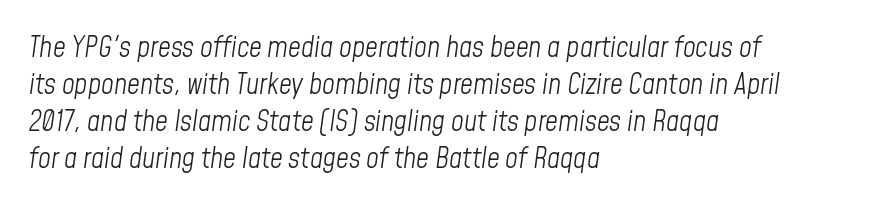
The image shows 28 px light, condensed type, italic (leaning right); set left-aligned, normal line spacing (1.32x), normal letter spacing, not underlined; low stroke contrast and a medium x-height.
